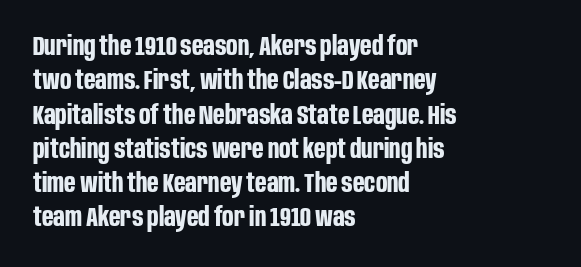
The image shows 27 px bold type, upright; set left-aligned, normal line spacing (1.27x), normal letter spacing, not underlined.
